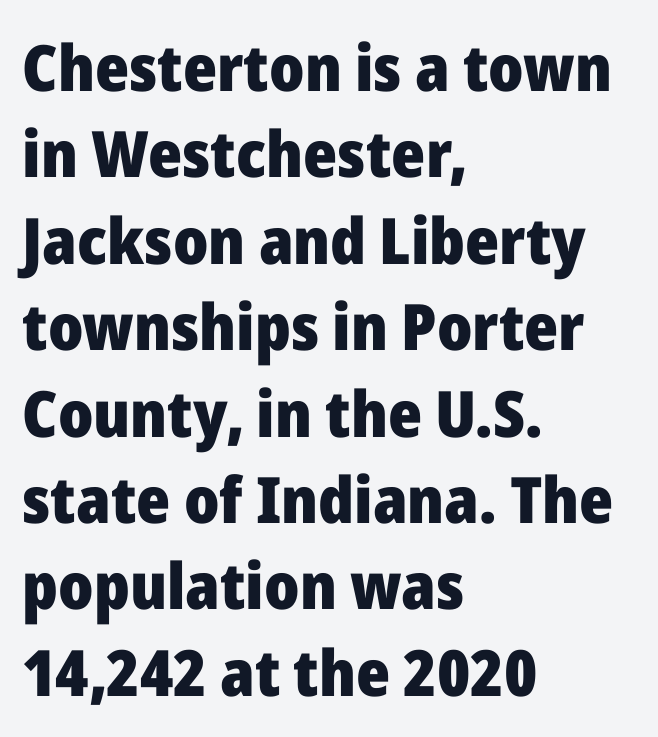
Underline: absent. Left-aligned paragraph, ragged on the right. Baseline-to-baseline distance is the conventional proportion of letter height. The typography opts for an upright posture over an oblique one. The type family on display is of the sans-serif kind.
